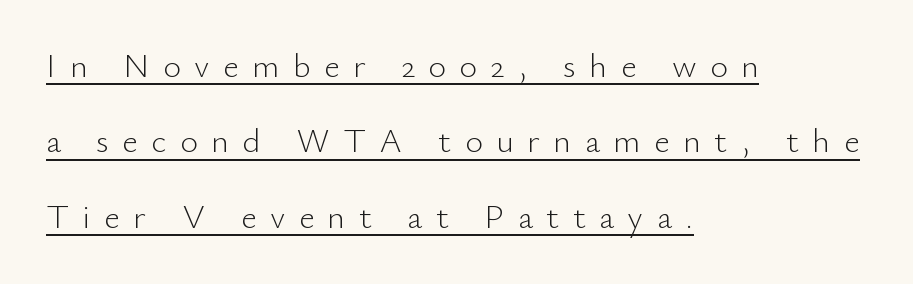
Heaviness? Minimal to ordinary, like unemphasized prose. This sample uses an upright cut, with every glyph sitting square on the baseline. The text was rendered using a sans face with plain stroke endings. Characters follow at a spacing far wider than the type designer built in.
